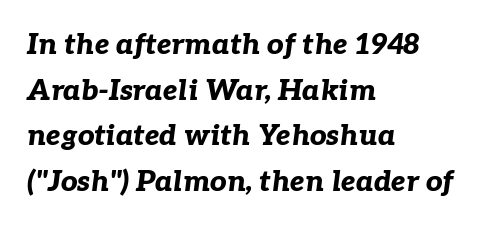
Q: Is the text bold? A: Yes.
Q: Is the text italic (slanted)? A: Yes, it leans right by about 7 degrees.
Q: Is the text underlined? A: No.
Q: How is the paragraph aligned? A: Left-aligned.
Q: Is the spacing between letters normal or unusually wide? A: Normal.
Q: Is the spacing between lines tight, normal or loose? A: Normal.
Q: Width (condensed, normal, or wide)? A: Normal.
Q: Stroke contrast? A: Low.
Q: x-height? A: Medium.
Q: Monospaced? A: No.
